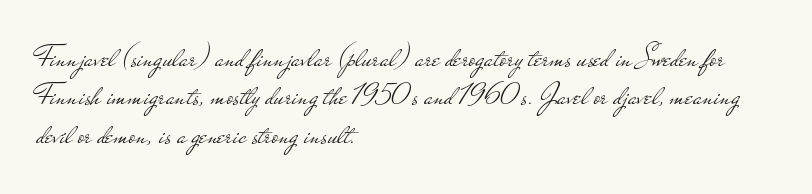
{"serif": "no", "bold": "no", "weight": "light", "width": "wide", "stroke_contrast": "low", "x_height": "small", "monospaced": "no", "underline": "no", "align": "left", "line_spacing_ratio": 1.2, "letter_spacing": "normal", "letter_spacing_em": 0.0, "glyph_px": 32}
